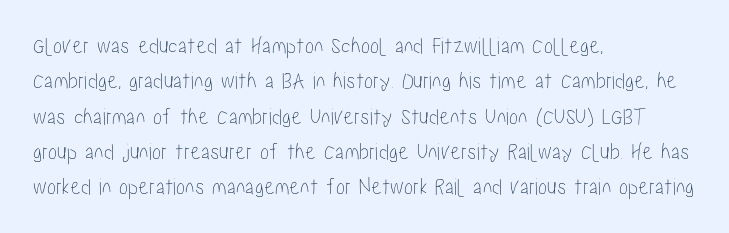
{"italic": "no", "underline": "no", "align": "left", "line_spacing": "normal", "line_spacing_ratio": 1.47, "letter_spacing": "normal", "letter_spacing_em": 0.0, "glyph_px": 24}
